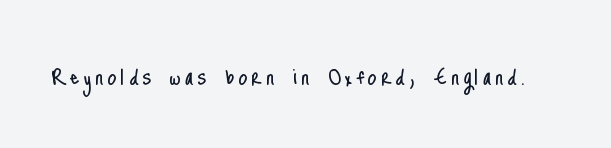
Posture: vertical. The letters advance in unequal steps, a hallmark of proportional type. The passage shown is not underscored anywhere. Observe the absence of serifs on each vertical stroke in this sample. Weight class: somewhere from thin through regular.
